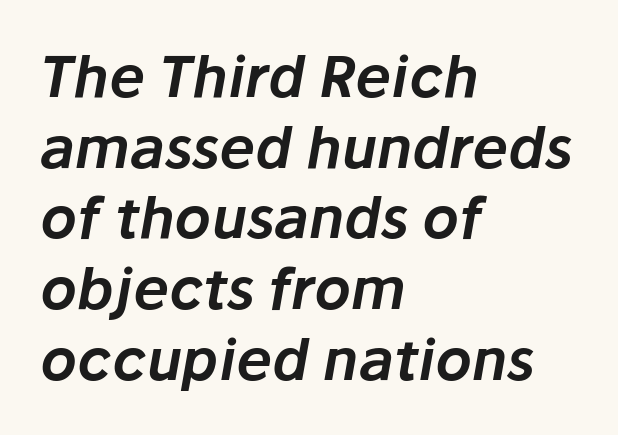
The space beneath each line is pristine and unruled. The passage shown leans; its letterforms are oblique. Compared with typical body copy, the letter spacing here is the same. Spacing verdict: proportional, widths tailored to each character. Horizontal alignment here is leftward, the default for most running prose.
